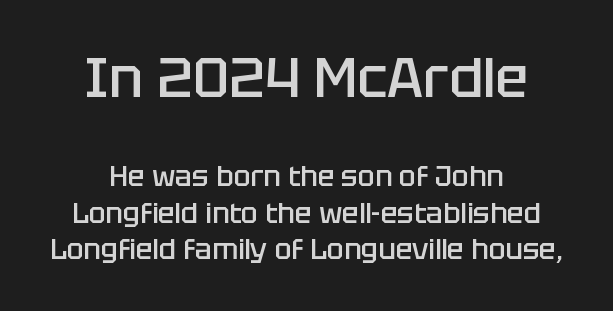
The image shows 55 px semibold sans-serif type, upright; set centered, normal line spacing (1.31x), normal letter spacing, not underlined; the first (top) block is 1.96x larger; low stroke contrast and a large x-height.
